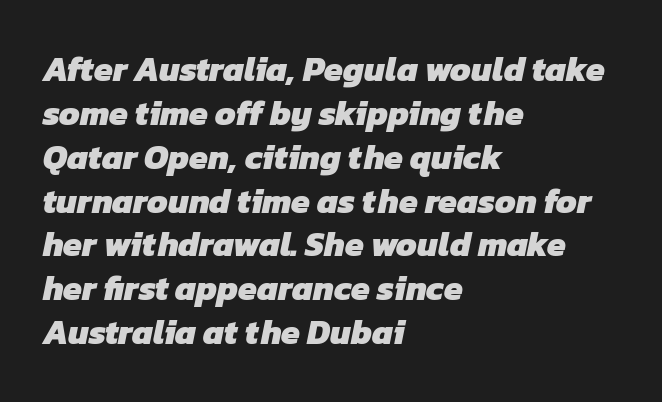
Summary of vertical rhythm: regular, with standard interline spacing. In CSS terms this would be text-align: left. Letters rest on an invisible, unmarked baseline. The typeface chosen for these lines omits serifs. Varying glyph widths throughout — classic text-font behaviour. These words are printed bold, with thick strokes throughout.
